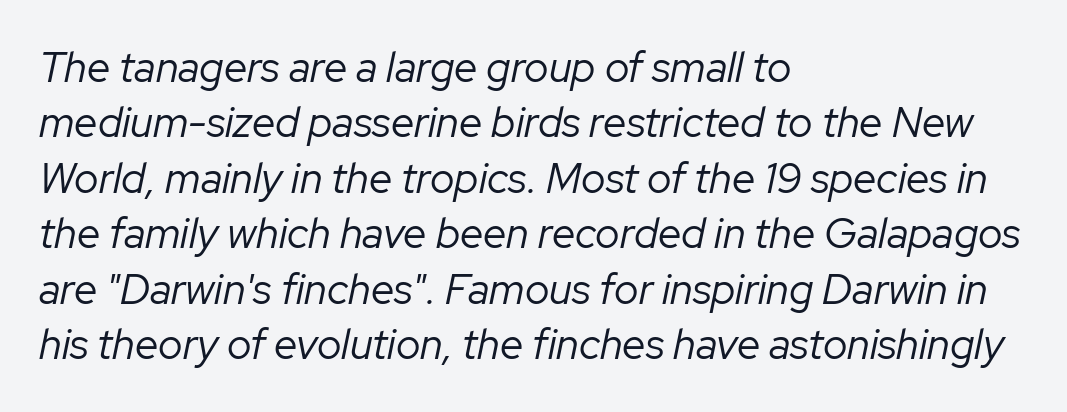
Q: Is the text bold? A: No.
Q: Is the text italic (slanted)? A: Yes, it leans right by about 12 degrees.
Q: Is the text underlined? A: No.
Q: How is the paragraph aligned? A: Left-aligned.
Q: Is the spacing between letters normal or unusually wide? A: Normal.
Q: Is the spacing between lines tight, normal or loose? A: Normal.
Q: Width (condensed, normal, or wide)? A: Normal.
Q: Stroke contrast? A: Low.
Q: x-height? A: Medium.
Q: Monospaced? A: No.
